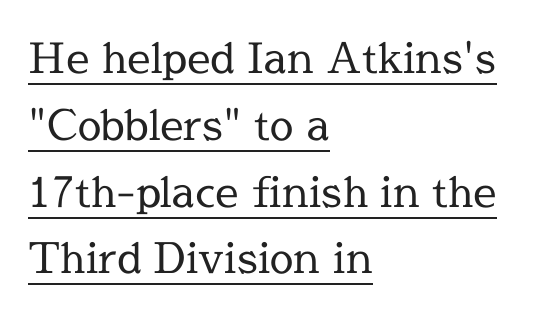
Q: Is the text bold? A: No.
Q: Is the text italic (slanted)? A: No, it is upright.
Q: Is the typeface a serif or a sans-serif typeface? A: Serif.
Q: Is the text underlined? A: Yes.
Q: How is the paragraph aligned? A: Left-aligned.
Q: Is the spacing between letters normal or unusually wide? A: Normal.
Q: Is the spacing between lines tight, normal or loose? A: Normal.
Q: Width (condensed, normal, or wide)? A: Normal.
Q: x-height? A: Medium.
Q: Monospaced? A: No.
